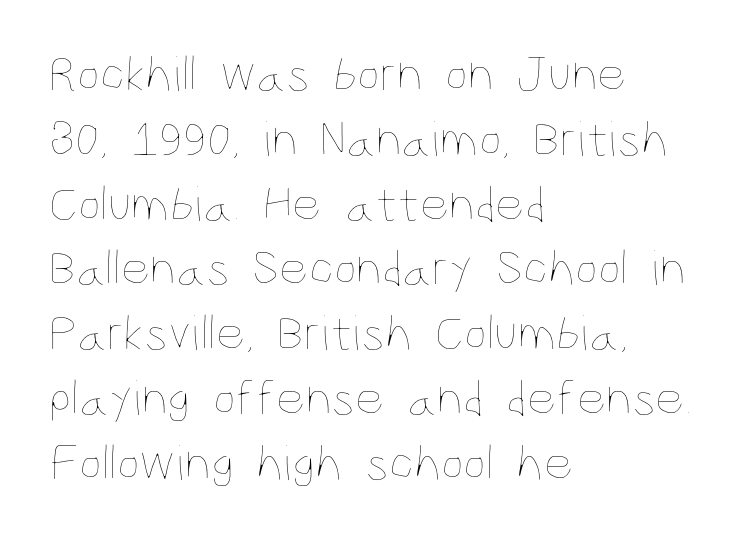
The image shows 51 px thin, condensed type, upright; set left-aligned, normal line spacing (1.27x), normal letter spacing, not underlined; low stroke contrast and a large x-height.
